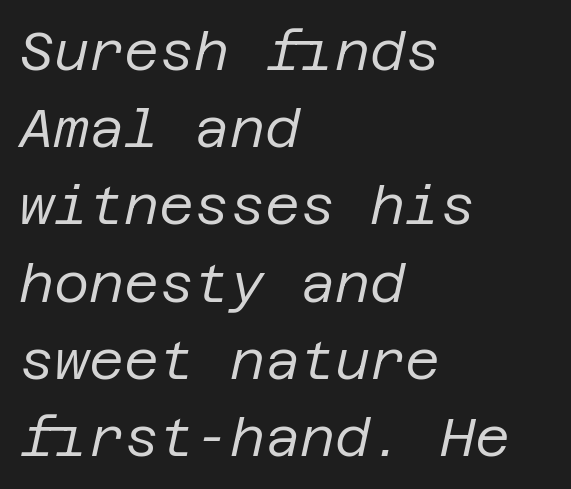
Q: Is the text bold? A: No.
Q: Is the text italic (slanted)? A: Yes, it leans right by about 12 degrees.
Q: Is the text underlined? A: No.
Q: How is the paragraph aligned? A: Left-aligned.
Q: Is the spacing between letters normal or unusually wide? A: Normal.
Q: Is the spacing between lines tight, normal or loose? A: Normal.
Q: Width (condensed, normal, or wide)? A: Normal.
Q: Stroke contrast? A: Low.
Q: x-height? A: Large.
